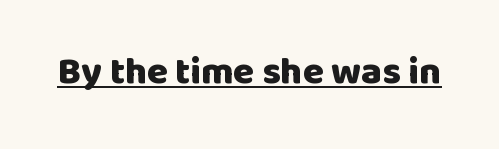
The image shows 38 px heavy sans-serif type, upright; set normal letter spacing, underlined; low stroke contrast and a large x-height.
